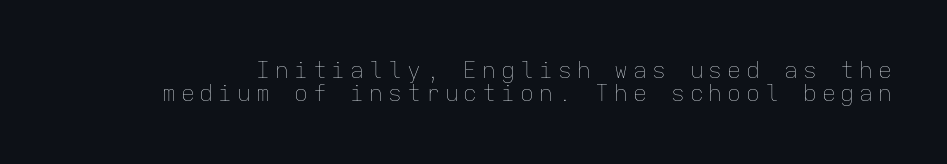
Q: Is the text bold? A: No.
Q: Is the text italic (slanted)? A: No, it is upright.
Q: Is the text underlined? A: No.
Q: Is the spacing between letters normal or unusually wide? A: Unusually wide.
Q: Is the spacing between lines tight, normal or loose? A: Tight.
